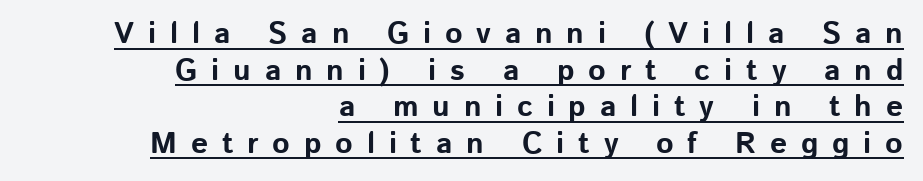
Q: Is the text bold? A: Yes.
Q: Is the text italic (slanted)? A: No, it is upright.
Q: Is the typeface a serif or a sans-serif typeface? A: Sans-serif.
Q: Is the text underlined? A: Yes.
Q: How is the paragraph aligned? A: Right-aligned.
Q: Is the spacing between letters normal or unusually wide? A: Unusually wide.
Q: Width (condensed, normal, or wide)? A: Normal.
Q: Stroke contrast? A: Low.
Q: x-height? A: Medium.
Q: Monospaced? A: No.
